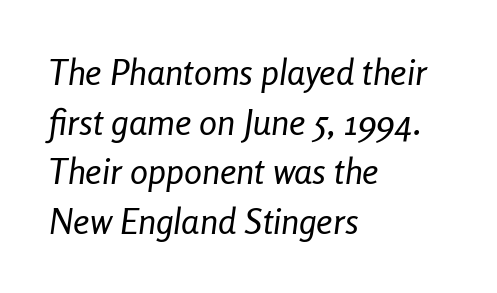
Q: Is the text bold? A: No.
Q: Is the text italic (slanted)? A: Yes, it leans right by about 8 degrees.
Q: Is the text underlined? A: No.
Q: How is the paragraph aligned? A: Left-aligned.
Q: Is the spacing between letters normal or unusually wide? A: Normal.
Q: Is the spacing between lines tight, normal or loose? A: Normal.
Q: Width (condensed, normal, or wide)? A: Condensed.
Q: Stroke contrast? A: Low.
Q: x-height? A: Medium.
Q: Monospaced? A: No.
